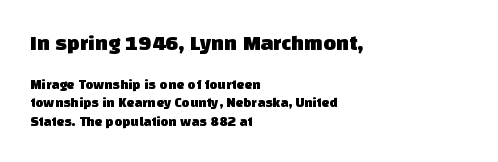
Q: Is the text underlined? A: No.
Q: How is the paragraph aligned? A: Left-aligned.
Q: Is the spacing between letters normal or unusually wide? A: Normal.
Q: Is the spacing between lines tight, normal or loose? A: Normal.
Q: Which block of text is set in a larger size, the first (top) or the second (bottom)? A: The first (top) one.
